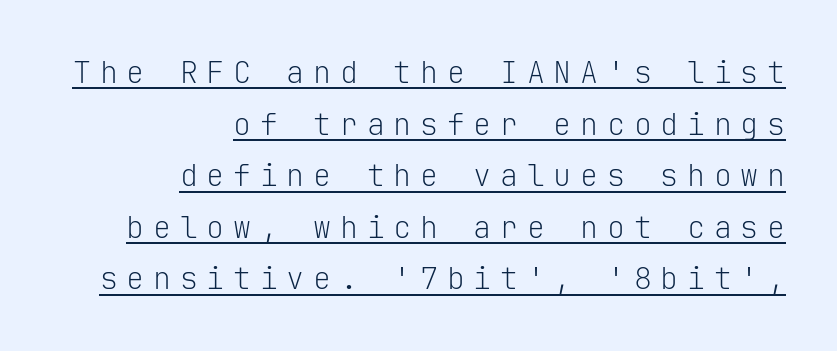
{"serif": "no", "italic": "no", "bold": "no", "weight": "light", "width": "normal", "stroke_contrast": "low", "x_height": "medium", "monospaced": "yes", "underline": "yes", "align": "right", "line_spacing_ratio": 1.72, "letter_spacing": "wide", "letter_spacing_em": 0.29, "glyph_px": 30}
